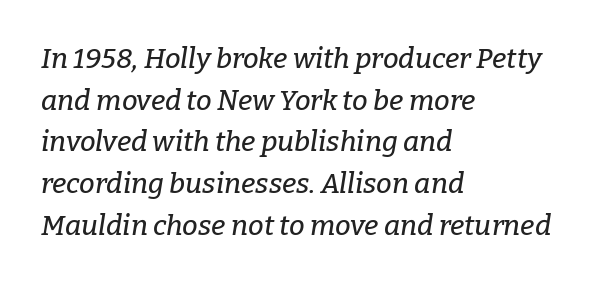
Q: Is the text italic (slanted)? A: Yes, it leans right by about 9 degrees.
Q: Is the typeface a serif or a sans-serif typeface? A: Serif.
Q: Is the text underlined? A: No.
Q: How is the paragraph aligned? A: Left-aligned.
Q: Is the spacing between letters normal or unusually wide? A: Normal.
Q: Is the spacing between lines tight, normal or loose? A: Normal.
Q: Width (condensed, normal, or wide)? A: Normal.
Q: Stroke contrast? A: Low.
Q: x-height? A: Medium.
Q: Monospaced? A: No.
